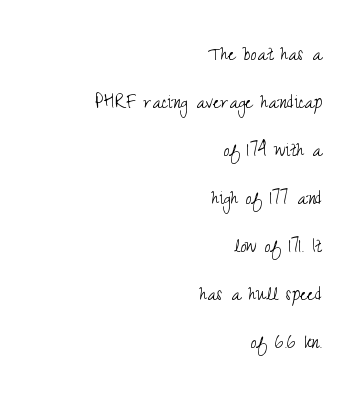
Q: Is the text bold? A: No.
Q: Is the text italic (slanted)? A: No, it is upright.
Q: Is the text underlined? A: No.
Q: How is the paragraph aligned? A: Right-aligned.
Q: Is the spacing between letters normal or unusually wide? A: Normal.
Q: Is the spacing between lines tight, normal or loose? A: Loose.
